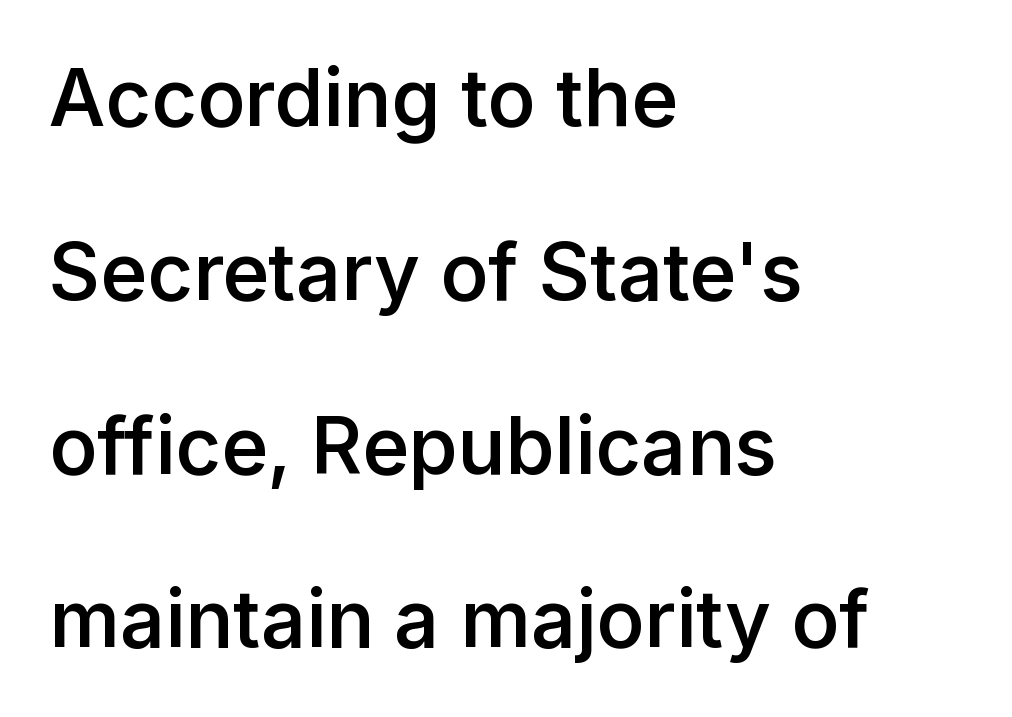
Q: Is the text bold? A: Semi-bold.
Q: Is the text italic (slanted)? A: No, it is upright.
Q: Is the typeface a serif or a sans-serif typeface? A: Sans-serif.
Q: Is the text underlined? A: No.
Q: How is the paragraph aligned? A: Left-aligned.
Q: Is the spacing between letters normal or unusually wide? A: Normal.
Q: Is the spacing between lines tight, normal or loose? A: Loose.
Q: Width (condensed, normal, or wide)? A: Normal.
Q: Stroke contrast? A: Low.
Q: x-height? A: Medium.
Q: Monospaced? A: No.
